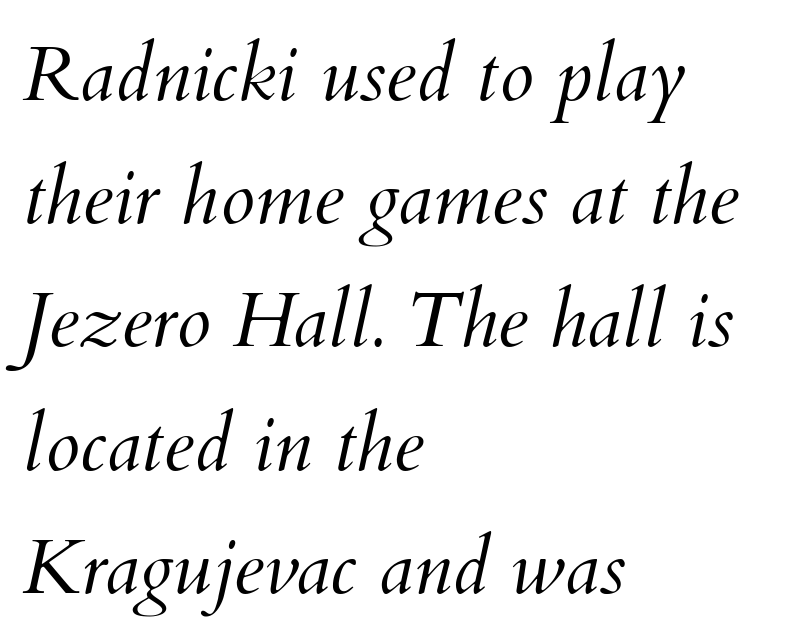
The image shows 78 px light type, italic (leaning right); set left-aligned, normal line spacing (1.58x), normal letter spacing, not underlined; medium stroke contrast and a small x-height.
